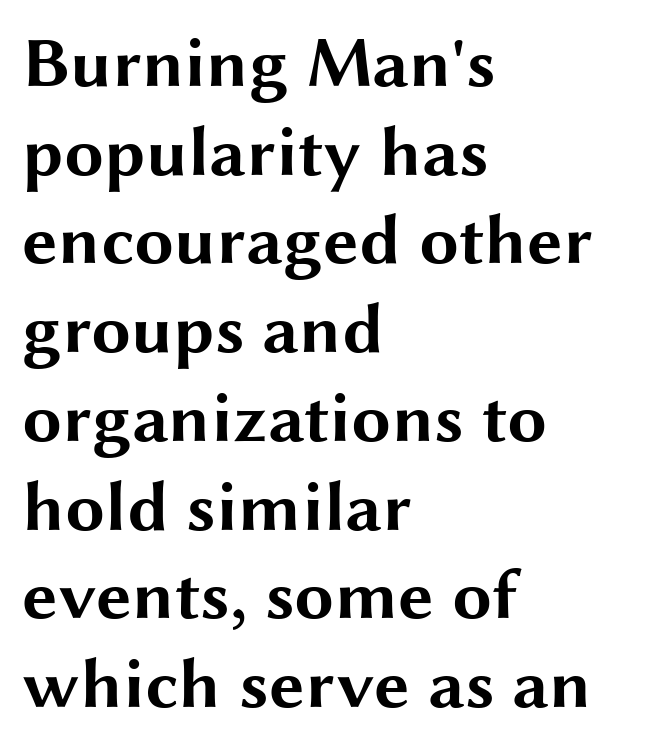
Each letter keeps its own natural width here, so spacing adapts to shape. The letters stand straight up with perfectly vertical stems. Chunky letters — that's bold for sure. This rendering features lettering with no underline. The rendering keeps characters at their native spacing.
